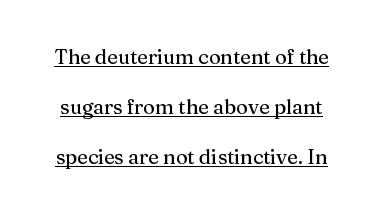
Q: Is the text italic (slanted)? A: No, it is upright.
Q: Is the text underlined? A: Yes.
Q: Is the spacing between letters normal or unusually wide? A: Normal.
Q: Is the spacing between lines tight, normal or loose? A: Loose.
